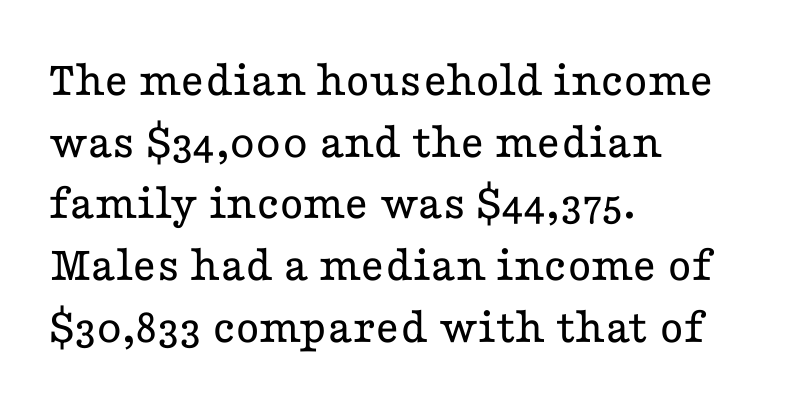
{"serif": "yes", "italic": "no", "bold": "no", "weight": "regular", "width": "wide", "stroke_contrast": "low", "x_height": "medium", "monospaced": "no", "underline": "no", "align": "left", "line_spacing_ratio": 1.21, "letter_spacing": "normal", "letter_spacing_em": 0.0, "glyph_px": 51}
